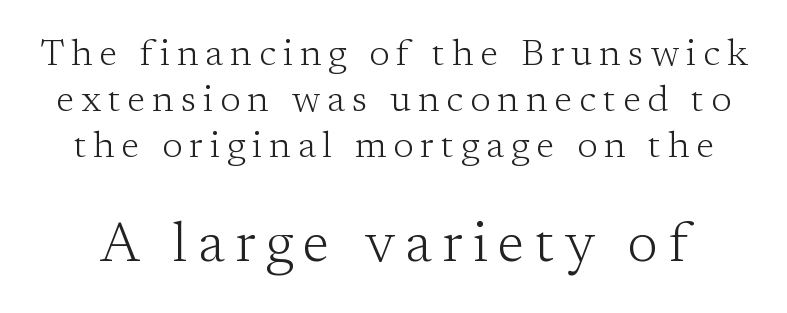
{"serif": "yes", "italic": "no", "bold": "no", "weight": "light", "width": "normal", "stroke_contrast": "low", "x_height": "medium", "monospaced": "no", "underline": "no", "line_spacing": "normal", "line_spacing_ratio": 1.25, "larger_block": "second", "size_ratio": 1.49, "glyph_px": 55}
